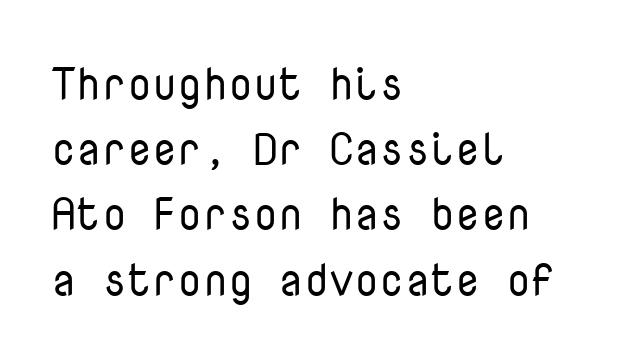
{"serif": "no", "italic": "no", "bold": "no", "weight": "regular", "width": "normal", "stroke_contrast": "low", "x_height": "medium", "monospaced": "yes", "underline": "no", "align": "left", "line_spacing": "normal", "line_spacing_ratio": 1.45, "letter_spacing": "normal", "letter_spacing_em": 0.0, "glyph_px": 45}
